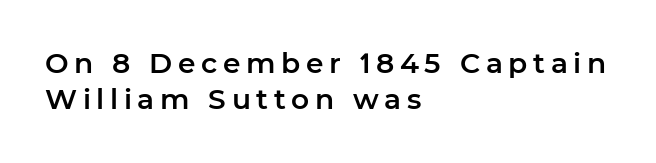
The image shows 28 px sans-serif type, upright; set left-aligned, normal line spacing (1.3x), unusually wide letter spacing (+0.2 em), not underlined; low stroke contrast and a medium x-height.
